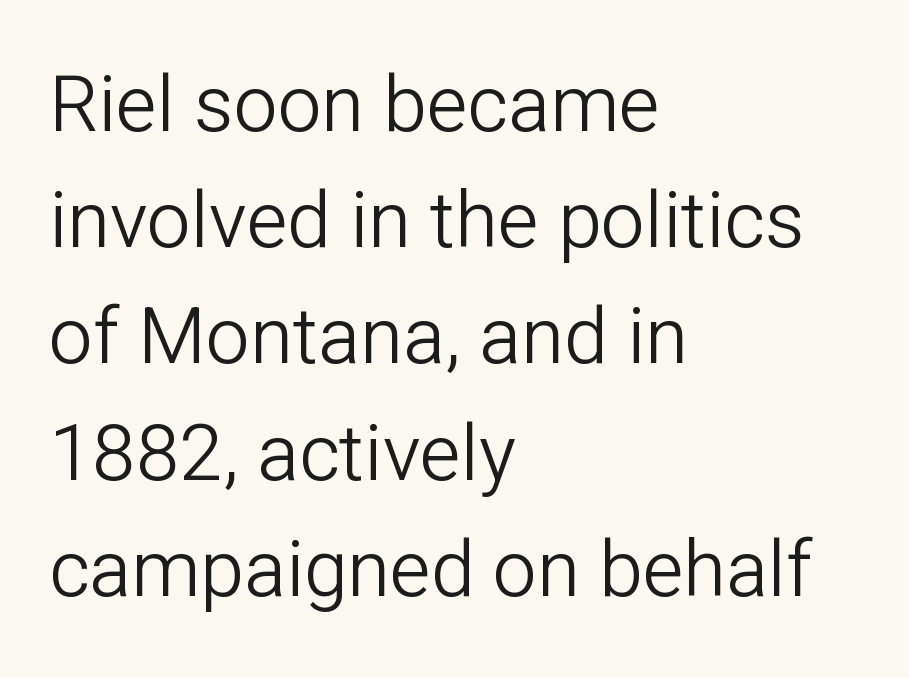
{"serif": "no", "italic": "no", "bold": "no", "weight": "light", "width": "normal", "stroke_contrast": "low", "x_height": "medium", "monospaced": "no", "underline": "no", "align": "left", "line_spacing": "normal", "line_spacing_ratio": 1.49, "letter_spacing": "normal", "letter_spacing_em": 0.0, "glyph_px": 78}
